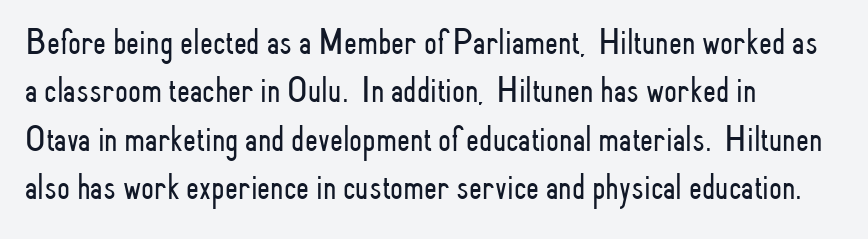
{"serif": "no", "italic": "no", "bold": "no", "weight": "light", "width": "condensed", "stroke_contrast": "low", "x_height": "small", "monospaced": "no", "underline": "no", "align": "left", "line_spacing": "normal", "line_spacing_ratio": 1.31, "letter_spacing": "normal", "letter_spacing_em": 0.0, "glyph_px": 37}
